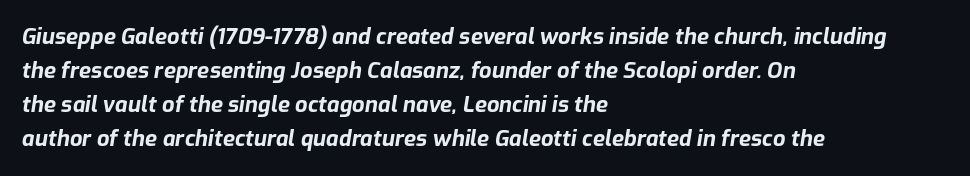
The image shows 22 px bold type, italic (leaning right); set left-aligned, normal line spacing (1.55x), normal letter spacing, not underlined.
